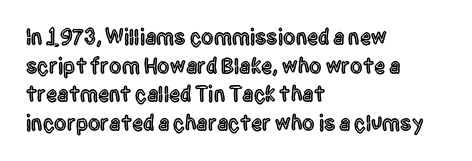
A normal amount of white space separates one row of letters from the next. Unmarked baselines from the first word to the last. These lines were composed using upright roman letters. Compared with typical body copy, the letter spacing here is the same. Line beginnings align vertically; line endings do not.
